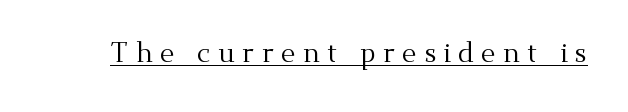
Q: Is the text bold? A: No.
Q: Is the text italic (slanted)? A: No, it is upright.
Q: Is the typeface a serif or a sans-serif typeface? A: Serif.
Q: Is the text underlined? A: Yes.
Q: Is the spacing between letters normal or unusually wide? A: Unusually wide.
Q: Width (condensed, normal, or wide)? A: Normal.
Q: Stroke contrast? A: Medium.
Q: x-height? A: Small.
Q: Monospaced? A: No.
